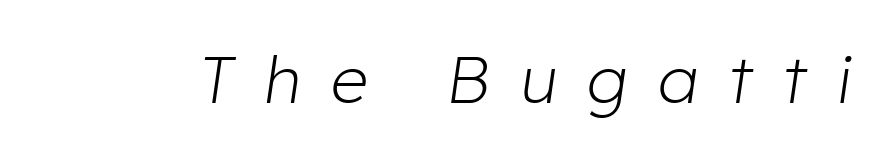
The letters advance in unequal steps, a hallmark of proportional type. The letters look calm and open, with moderate or lighter stems. The words here are not underlined. The specimen reads as italic at a glance. The face used here is rendered with a markedly widened letterfit.
